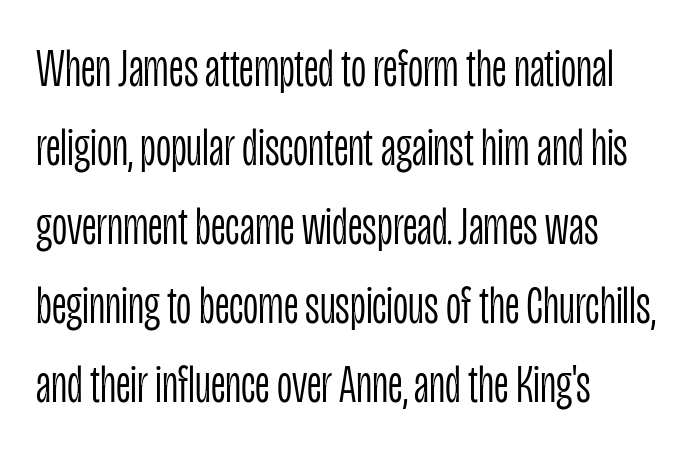
{"serif": "no", "italic": "no", "bold": "no", "weight": "light", "width": "condensed", "stroke_contrast": "low", "x_height": "large", "monospaced": "no", "underline": "no", "align": "left", "line_spacing": "normal", "line_spacing_ratio": 1.49, "letter_spacing": "normal", "letter_spacing_em": 0.0, "glyph_px": 53}
